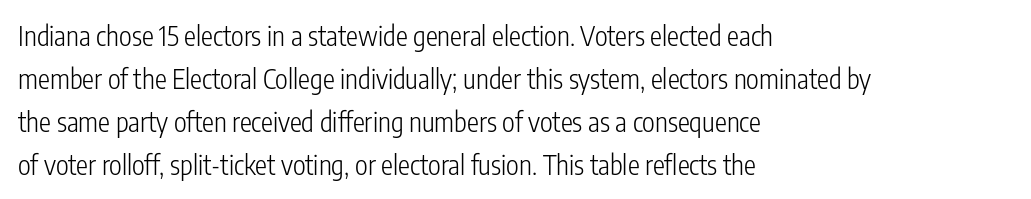
The image shows 27 px text type, upright; set left-aligned, normal line spacing (1.59x), normal letter spacing, not underlined.
